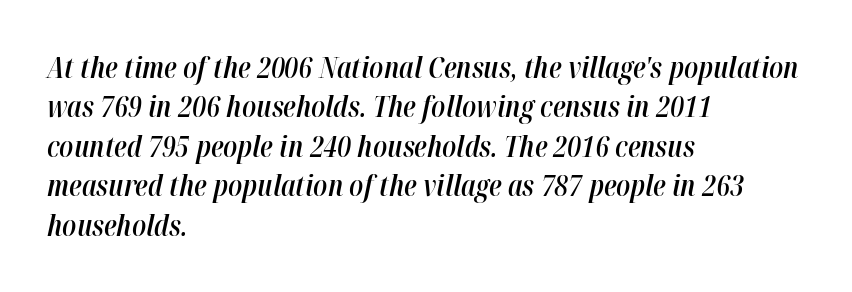
{"italic": "yes", "lean": "right", "slant_degrees": 12, "bold": "semi", "weight": "semibold", "width": "condensed", "stroke_contrast": "high", "x_height": "medium", "monospaced": "no", "underline": "no", "align": "left", "line_spacing": "normal", "line_spacing_ratio": 1.36, "letter_spacing": "normal", "letter_spacing_em": 0.0, "glyph_px": 29}
